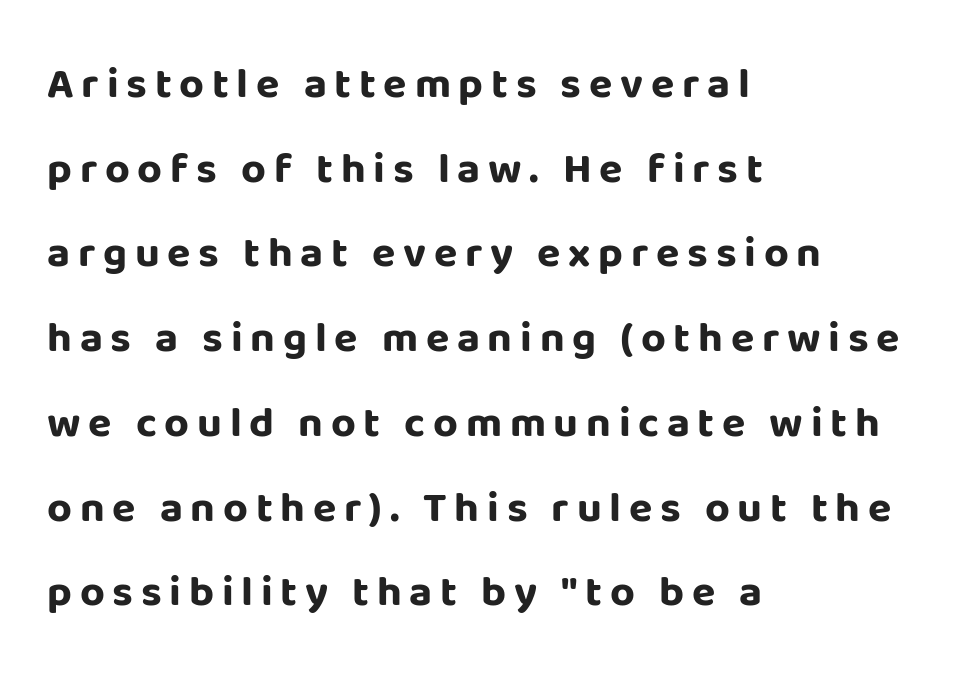
{"serif": "no", "italic": "no", "bold": "yes", "weight": "bold", "width": "normal", "stroke_contrast": "low", "x_height": "large", "monospaced": "no", "underline": "no", "align": "left", "line_spacing": "loose", "line_spacing_ratio": 1.97, "glyph_px": 43}
